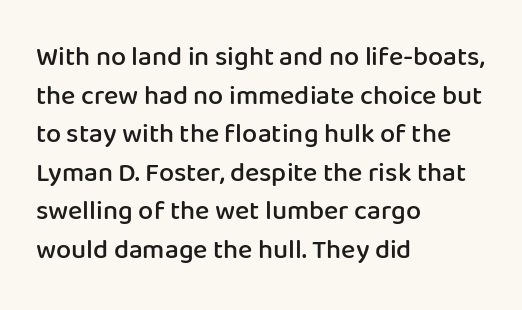
The rendering anchors every line to the left-hand side. The letters stand straight up with perfectly vertical stems. Baseline-to-baseline distance is the conventional proportion of letter height. The glyphs have the mass of a demibold cut, below bold.
